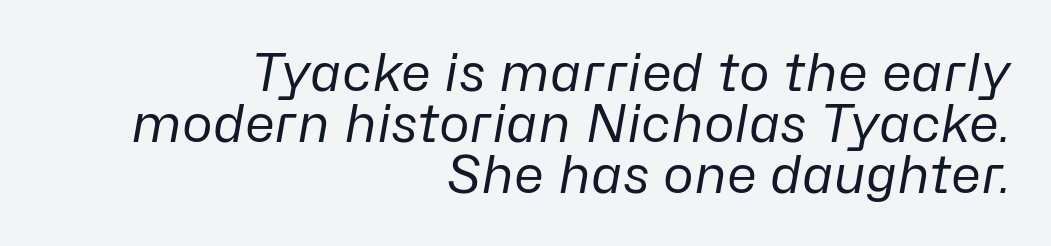
Q: Is the text bold? A: No.
Q: Is the text italic (slanted)? A: Yes, it leans right by about 10 degrees.
Q: Is the text underlined? A: No.
Q: How is the paragraph aligned? A: Right-aligned.
Q: Is the spacing between letters normal or unusually wide? A: Normal.
Q: Is the spacing between lines tight, normal or loose? A: Tight.
Q: Width (condensed, normal, or wide)? A: Normal.
Q: Stroke contrast? A: Low.
Q: x-height? A: Medium.
Q: Monospaced? A: No.
